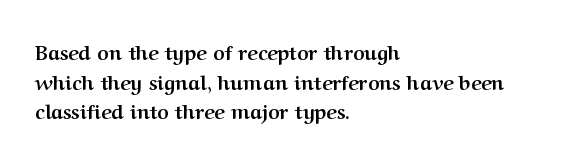
The rendering uses a bold face; every stroke is thick and dark. Compared with a centered layout, this one pins lines to the left instead. Underline: absent. In terms of letterspacing, this is plain default setting. Italic: no, the glyphs are upright roman. How would I describe the line gaps? Plain and ordinary.
